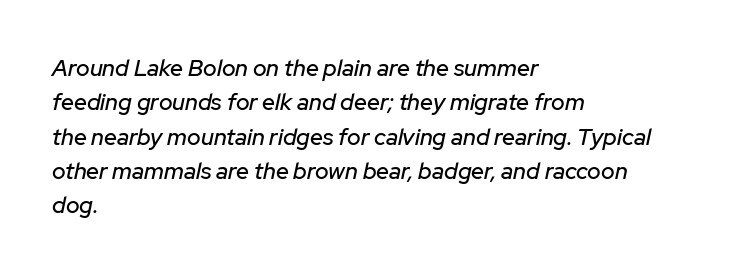
Compared with ordinary roman type, these characters are visibly tilted. A student would call this left alignment; a typographer would say flush left, rag right. Look at the tracking — it's just the regular setting, nothing added. Clear beneath every line of the passage. These lines sit exactly where default settings would place them.
